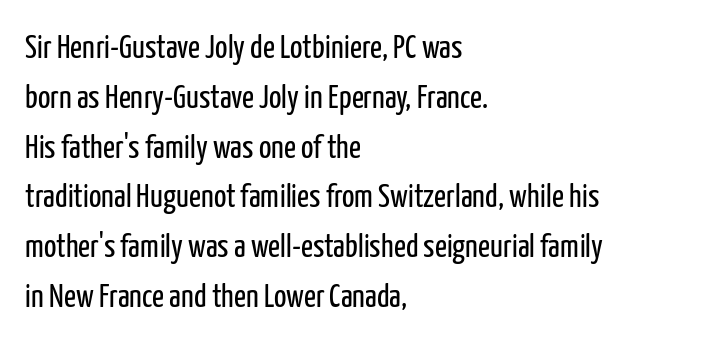
The image shows 33 px regular-weight, condensed sans-serif type, upright; set left-aligned, normal line spacing (1.51x), normal letter spacing, not underlined; low stroke contrast and a medium x-height.
